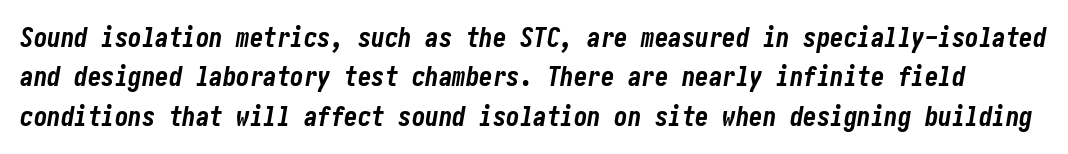
Q: Is the text bold? A: Yes.
Q: Is the text italic (slanted)? A: Yes, it leans right by about 10 degrees.
Q: Is the text underlined? A: No.
Q: Is the spacing between letters normal or unusually wide? A: Normal.
Q: Is the spacing between lines tight, normal or loose? A: Normal.
